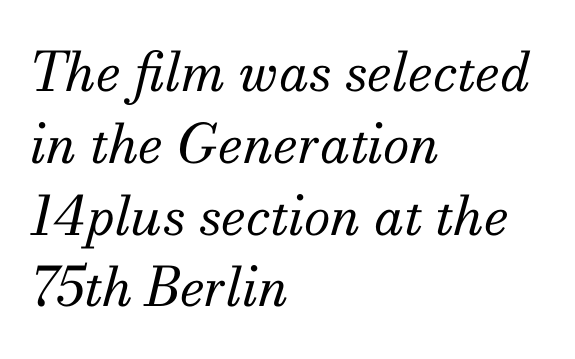
Q: Is the text bold? A: No.
Q: Is the text italic (slanted)? A: Yes, it leans right by about 13 degrees.
Q: Is the typeface a serif or a sans-serif typeface? A: Serif.
Q: Is the text underlined? A: No.
Q: How is the paragraph aligned? A: Left-aligned.
Q: Is the spacing between letters normal or unusually wide? A: Normal.
Q: Is the spacing between lines tight, normal or loose? A: Normal.
Q: Width (condensed, normal, or wide)? A: Normal.
Q: Stroke contrast? A: Medium.
Q: x-height? A: Small.
Q: Monospaced? A: No.
